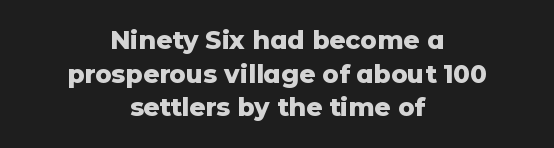
The image shows 25 px bold type, upright; set centered, normal line spacing (1.35x), normal letter spacing, not underlined.
